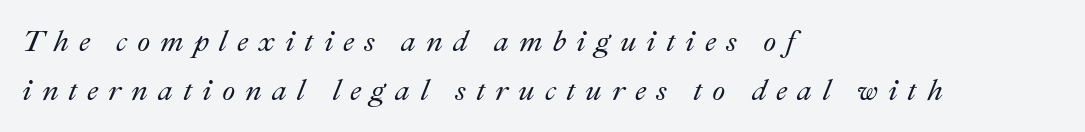
The image shows 30 px text type, italic (leaning right); set left-aligned, normal line spacing (1.65x), unusually wide letter spacing (+0.33 em), not underlined; medium stroke contrast and a small x-height.
